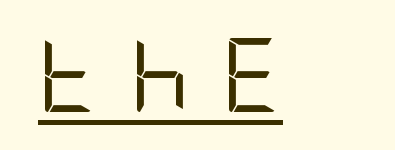
Q: Is the text bold? A: No.
Q: Is the text italic (slanted)? A: No, it is upright.
Q: Is the typeface a serif or a sans-serif typeface? A: Sans-serif.
Q: Is the text underlined? A: Yes.
Q: Is the spacing between letters normal or unusually wide? A: Unusually wide.
Q: Width (condensed, normal, or wide)? A: Condensed.
Q: Stroke contrast? A: Low.
Q: x-height? A: Large.
